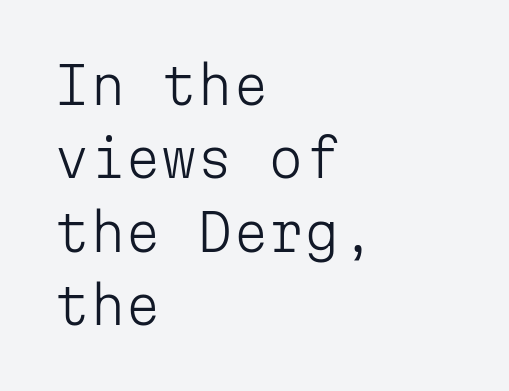
Underlining? Definitely not there. Short and long lines alike share a common starting point at left. Compared with a typical body face, this is equally light or lighter still. Rendered with straight, roman letterforms. To sum up the face: it is a sans, with no serifs.
